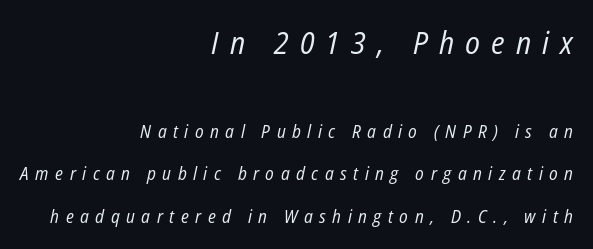
Q: Is the text bold? A: No.
Q: Is the text italic (slanted)? A: Yes, it leans right by about 12 degrees.
Q: Is the text underlined? A: No.
Q: How is the paragraph aligned? A: Right-aligned.
Q: Is the spacing between letters normal or unusually wide? A: Unusually wide.
Q: Is the spacing between lines tight, normal or loose? A: Loose.
Q: Which block of text is set in a larger size, the first (top) or the second (bottom)? A: The first (top) one.
Q: Width (condensed, normal, or wide)? A: Condensed.
Q: Stroke contrast? A: Low.
Q: x-height? A: Medium.
Q: Monospaced? A: No.
